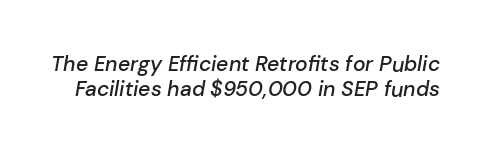
Q: Is the text bold? A: Semi-bold.
Q: Is the text italic (slanted)? A: Yes, it leans right by about 10 degrees.
Q: Is the text underlined? A: No.
Q: Is the spacing between letters normal or unusually wide? A: Normal.
